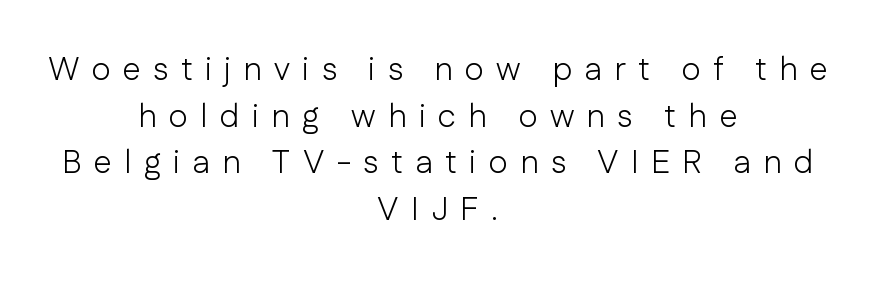
{"serif": "no", "italic": "no", "bold": "no", "weight": "light", "width": "normal", "stroke_contrast": "low", "x_height": "medium", "monospaced": "no", "underline": "no", "align": "center", "line_spacing": "normal", "line_spacing_ratio": 1.41, "letter_spacing": "wide", "letter_spacing_em": 0.37, "glyph_px": 33}
